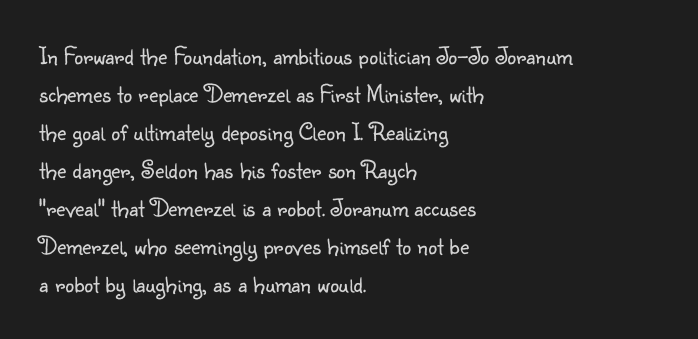
The image shows 25 px text type, upright; set left-aligned, normal line spacing (1.52x), normal letter spacing, not underlined.
